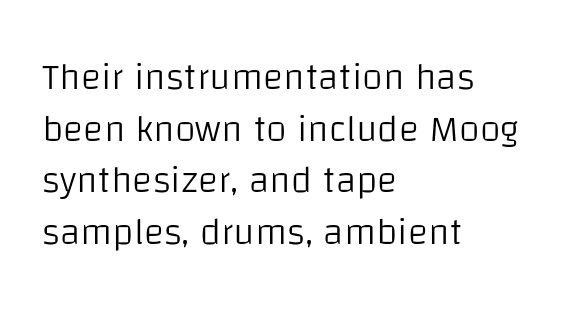
The image shows 38 px light sans-serif type, upright; set left-aligned, normal line spacing (1.36x), normal letter spacing, not underlined; low stroke contrast and a large x-height.
